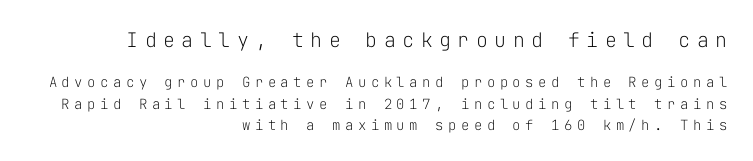
The image shows 20 px text type, upright; set right-aligned, normal line spacing (1.52x), unusually wide letter spacing (+0.32 em), not underlined; the first (top) block is 1.43x larger.
